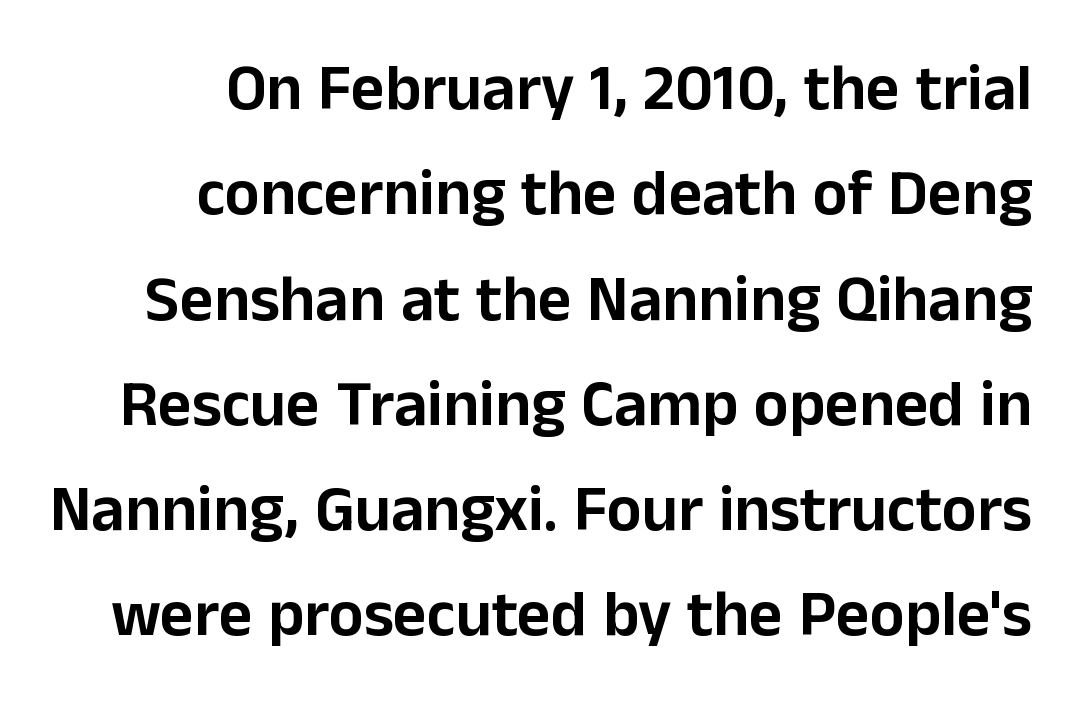
Q: Is the text italic (slanted)? A: No, it is upright.
Q: Is the typeface a serif or a sans-serif typeface? A: Sans-serif.
Q: Is the text underlined? A: No.
Q: How is the paragraph aligned? A: Right-aligned.
Q: Is the spacing between letters normal or unusually wide? A: Normal.
Q: Is the spacing between lines tight, normal or loose? A: Normal.
Q: Width (condensed, normal, or wide)? A: Normal.
Q: Stroke contrast? A: Low.
Q: x-height? A: Medium.
Q: Monospaced? A: No.
